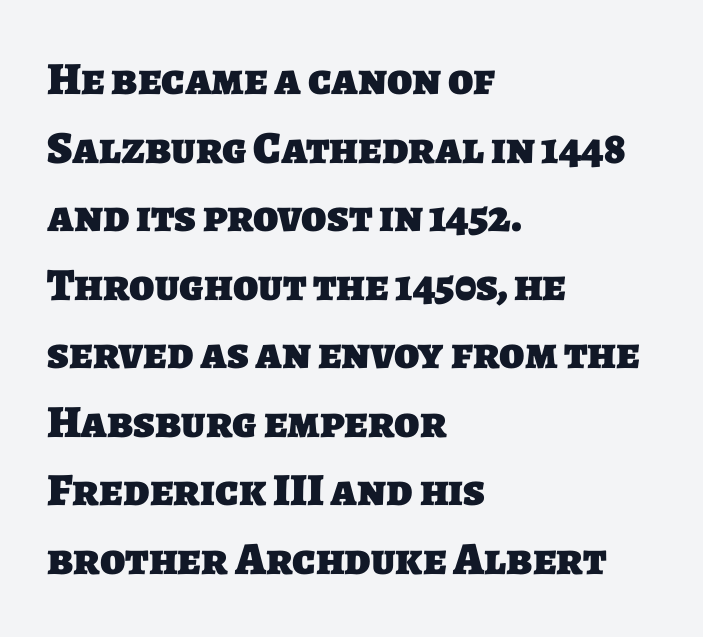
This is heavy type, rendered in bold. The letters sit at their default tracking, neither squeezed nor spread. The text was rendered using a sans face with plain stroke endings. Varying glyph widths throughout — classic text-font behaviour. Whoever set this chose a conventional vertical rhythm. Notice how the passage keeps a crisp vertical edge on the left only.
